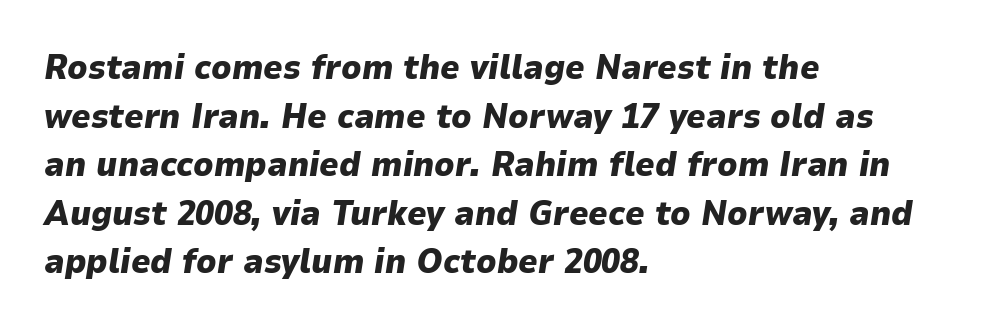
Q: Is the text bold? A: Yes.
Q: Is the text italic (slanted)? A: Yes, it leans right by about 9 degrees.
Q: Is the text underlined? A: No.
Q: How is the paragraph aligned? A: Left-aligned.
Q: Is the spacing between letters normal or unusually wide? A: Normal.
Q: Is the spacing between lines tight, normal or loose? A: Normal.
Q: Width (condensed, normal, or wide)? A: Normal.
Q: Stroke contrast? A: Low.
Q: x-height? A: Medium.
Q: Monospaced? A: No.
